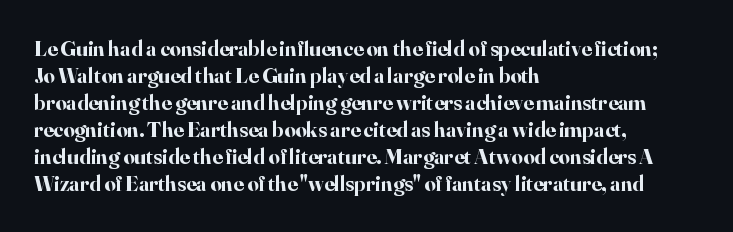
The image shows 22 px bold type, upright; set left-aligned, line spacing 1.23x, normal letter spacing, not underlined.
